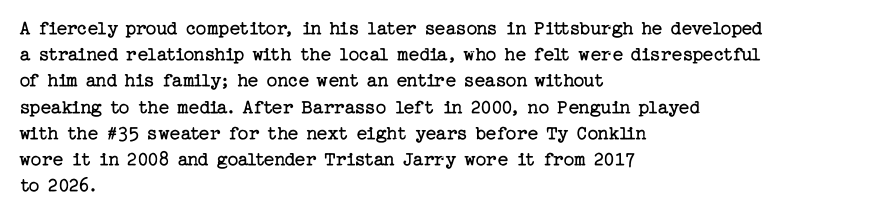
Does extra space separate the letters? No, they use regular spacing. Layout note: lines flush left. The area under the type is left untouched. This reads as an unemphasized weight, regular at the heaviest. This is roman type, the default non-slanted kind. Vertical spacing — default.
